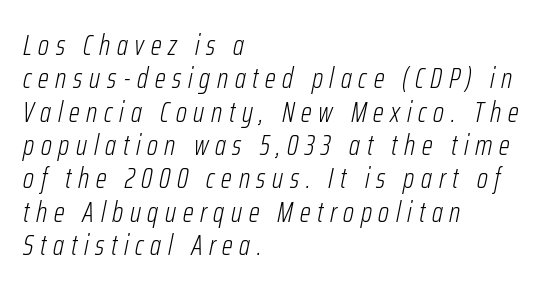
Q: Is the text bold? A: No.
Q: Is the text italic (slanted)? A: Yes, it leans right by about 12 degrees.
Q: Is the text underlined? A: No.
Q: How is the paragraph aligned? A: Left-aligned.
Q: Is the spacing between letters normal or unusually wide? A: Unusually wide.
Q: Width (condensed, normal, or wide)? A: Condensed.
Q: Stroke contrast? A: Low.
Q: x-height? A: Medium.
Q: Monospaced? A: No.
